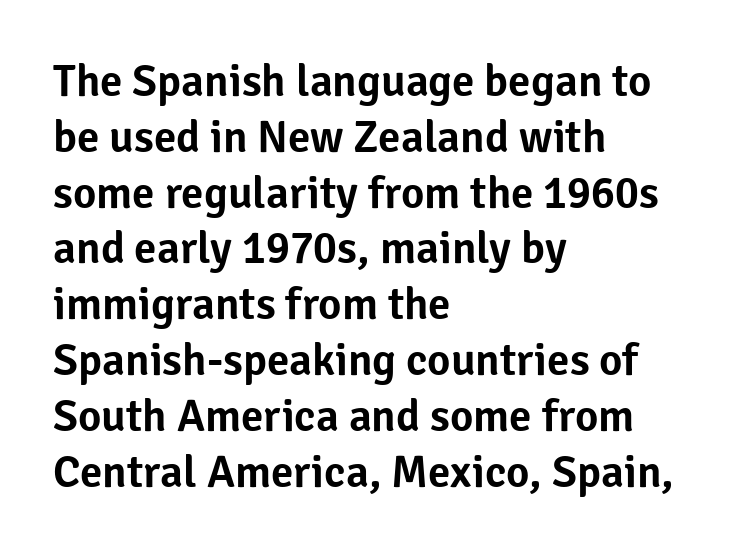
Q: Is the text italic (slanted)? A: No, it is upright.
Q: Is the typeface a serif or a sans-serif typeface? A: Sans-serif.
Q: Is the text underlined? A: No.
Q: How is the paragraph aligned? A: Left-aligned.
Q: Is the spacing between letters normal or unusually wide? A: Normal.
Q: Width (condensed, normal, or wide)? A: Normal.
Q: Stroke contrast? A: Low.
Q: x-height? A: Medium.
Q: Monospaced? A: No.
